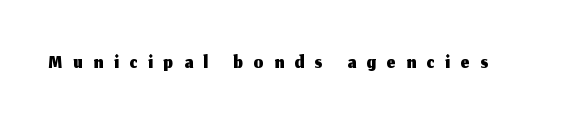
The image shows 30 px sans-serif type, upright; set unusually wide letter spacing (+0.36 em), not underlined; medium stroke contrast and a medium x-height.
